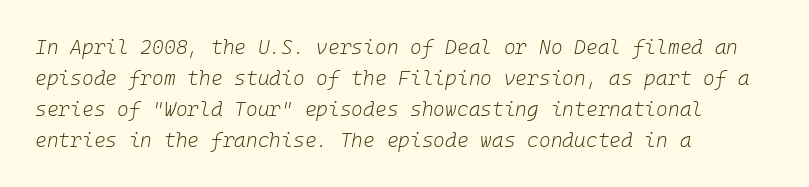
{"italic": "yes", "lean": "right", "slant_degrees": 10, "bold": "no", "underline": "no", "align": "left", "line_spacing": "normal", "line_spacing_ratio": 1.55, "letter_spacing": "normal", "letter_spacing_em": 0.0, "glyph_px": 20}
